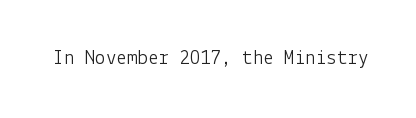
The image shows 21 px text type, upright; set normal letter spacing, not underlined.
